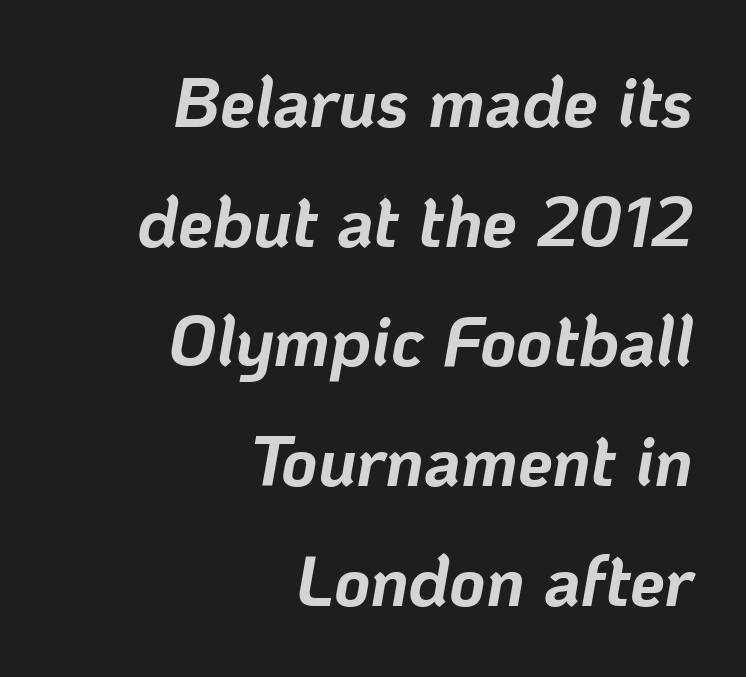
The image shows 70 px bold type, italic (leaning right); set right-aligned, line spacing 1.71x, normal letter spacing, not underlined; low stroke contrast and a medium x-height.
